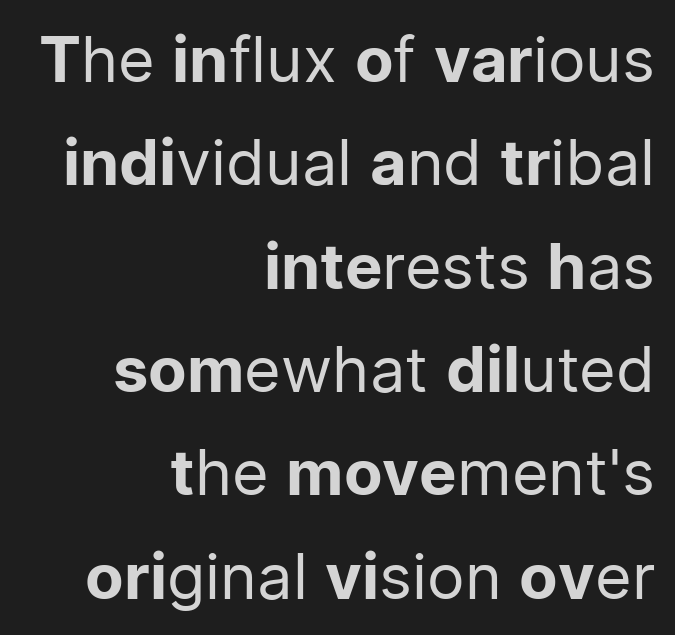
Vertical spacing — default. The weight would be labelled regular, book, light, or lighter still. Tall strokes in this sample are plumb rather than angled. The words here are not underlined.
